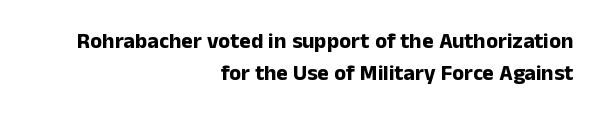
The image shows 22 px bold type, upright; set right-aligned, normal line spacing (1.45x), normal letter spacing, not underlined.
